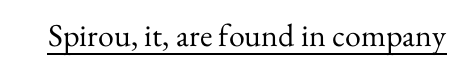
{"serif": "yes", "italic": "no", "bold": "no", "weight": "regular", "width": "normal", "stroke_contrast": "medium", "x_height": "small", "monospaced": "no", "underline": "yes", "letter_spacing": "normal", "letter_spacing_em": 0.0, "glyph_px": 32}
